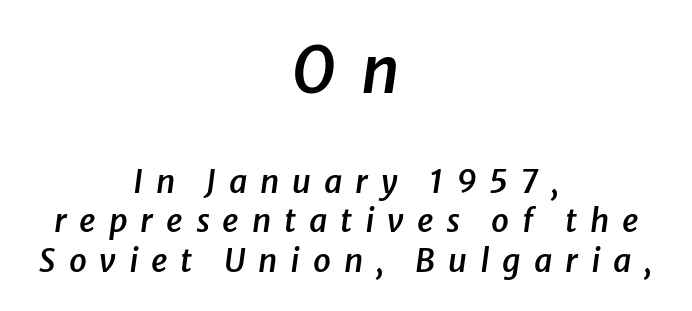
Q: Is the text bold? A: Semi-bold.
Q: Is the text italic (slanted)? A: Yes, it leans right by about 8 degrees.
Q: Is the text underlined? A: No.
Q: How is the paragraph aligned? A: Centered.
Q: Is the spacing between letters normal or unusually wide? A: Unusually wide.
Q: Which block of text is set in a larger size, the first (top) or the second (bottom)? A: The first (top) one.
Q: Width (condensed, normal, or wide)? A: Normal.
Q: Stroke contrast? A: Low.
Q: x-height? A: Medium.
Q: Monospaced? A: No.
